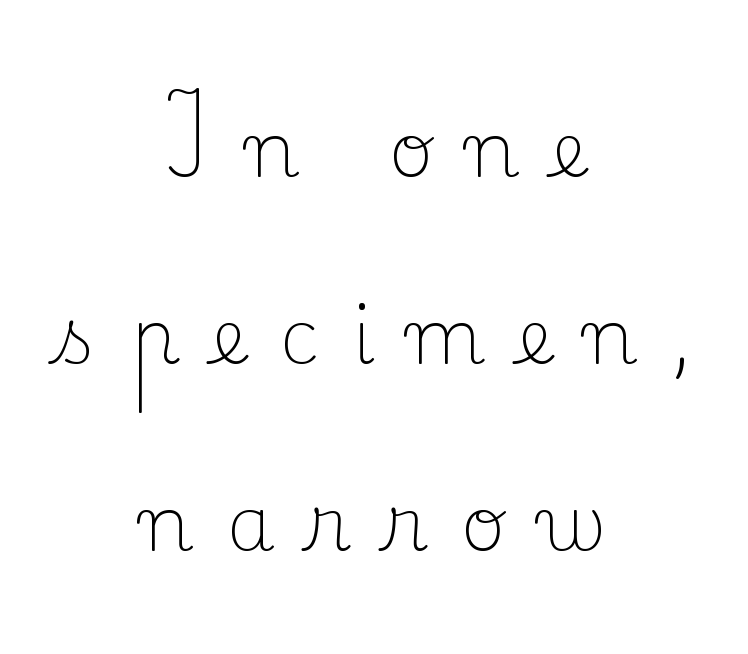
Unmarked baselines from the first word to the last. The characters display serif detailing at their extremities. It's the straight-up-and-down kind of type. In terms of letterspacing, this is a distinctly airy, spread setting. The space between consecutive lines is lavish. The letters advance in unequal steps, a hallmark of proportional type.
